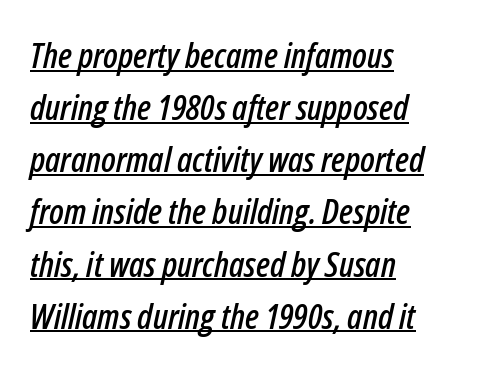
The image shows 35 px condensed type, italic (leaning right); set left-aligned, normal line spacing (1.49x), normal letter spacing, underlined; low stroke contrast and a medium x-height.
